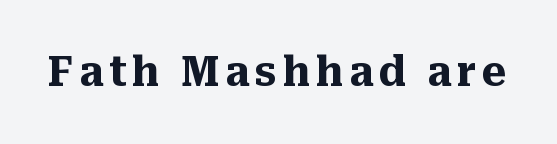
Q: Is the text bold? A: Yes.
Q: Is the text italic (slanted)? A: No, it is upright.
Q: Is the typeface a serif or a sans-serif typeface? A: Serif.
Q: Is the text underlined? A: No.
Q: Width (condensed, normal, or wide)? A: Normal.
Q: Stroke contrast? A: Medium.
Q: x-height? A: Medium.
Q: Monospaced? A: No.
